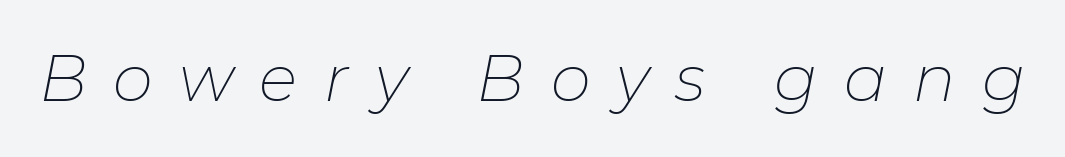
{"italic": "yes", "lean": "right", "slant_degrees": 11, "bold": "no", "weight": "thin", "width": "normal", "stroke_contrast": "low", "x_height": "medium", "monospaced": "no", "underline": "no", "letter_spacing": "wide", "letter_spacing_em": 0.41, "glyph_px": 64}
